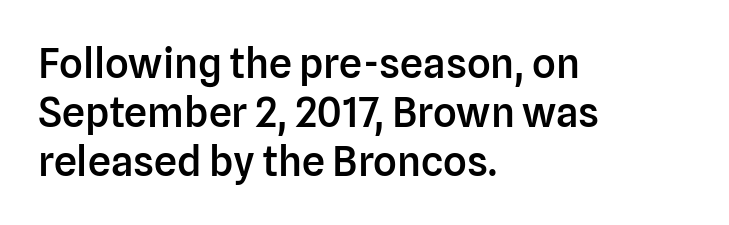
Q: Is the text bold? A: Semi-bold.
Q: Is the text italic (slanted)? A: No, it is upright.
Q: Is the typeface a serif or a sans-serif typeface? A: Sans-serif.
Q: Is the text underlined? A: No.
Q: How is the paragraph aligned? A: Left-aligned.
Q: Is the spacing between letters normal or unusually wide? A: Normal.
Q: Width (condensed, normal, or wide)? A: Normal.
Q: Stroke contrast? A: Low.
Q: x-height? A: Medium.
Q: Monospaced? A: No.
